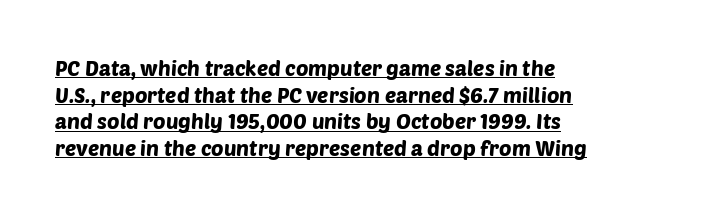
Q: Is the text underlined? A: Yes.
Q: How is the paragraph aligned? A: Left-aligned.
Q: Is the spacing between letters normal or unusually wide? A: Normal.
Q: Is the spacing between lines tight, normal or loose? A: Normal.
